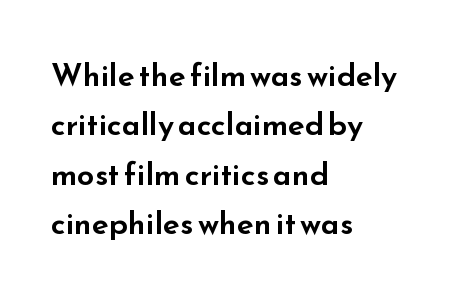
Caption: standard tracking, unaltered. The typesetter chose a ragged-right arrangement here. Plain, unruled lines of type. Classification — sans serif. The rendering uses natural spacing where letterforms have individual widths. The passage shown stacks its lines at a standard gap.
